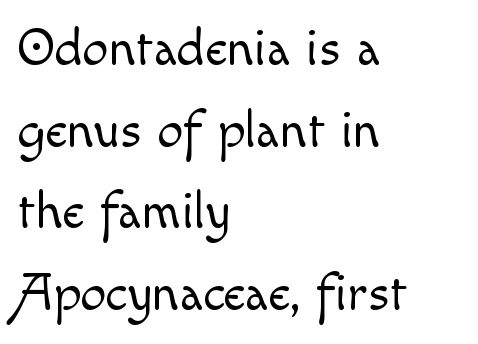
Does the copy run flush right? No — it runs flush left. Is the letter spacing exaggerated? No — it looks like the ordinary default. Words float on clear page, feet unadorned. Here the designer chose a conventional face with non-uniform glyph widths. Notice how descenders clear the ascenders below comfortably — that's standard leading. Stroke mass is kept to a normal reading level or below.
